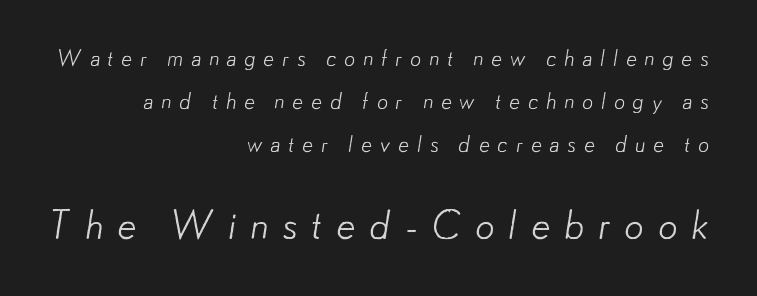
Character widths vary here, with narrow letters taking less room than wide ones. In this sample the second text group is rendered at the bigger scale. Horizontal alignment here is rightward, an uncommon choice for prose. Vertical stems look standard width or narrower in stroke.
